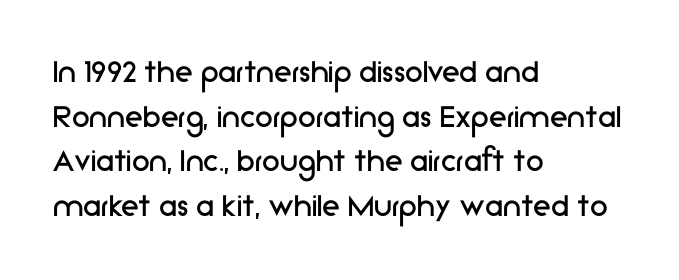
The image shows 36 px regular-weight sans-serif type, upright; set left-aligned, line spacing 1.24x, normal letter spacing, not underlined; low stroke contrast and a medium x-height.
